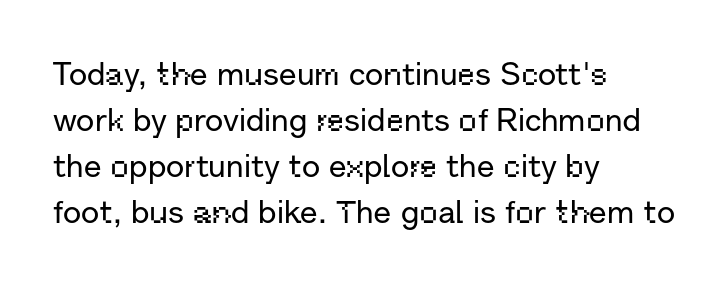
Q: Is the text italic (slanted)? A: No, it is upright.
Q: Is the typeface a serif or a sans-serif typeface? A: Sans-serif.
Q: Is the text underlined? A: No.
Q: How is the paragraph aligned? A: Left-aligned.
Q: Is the spacing between letters normal or unusually wide? A: Normal.
Q: Is the spacing between lines tight, normal or loose? A: Normal.
Q: Width (condensed, normal, or wide)? A: Normal.
Q: Stroke contrast? A: Low.
Q: x-height? A: Medium.
Q: Monospaced? A: No.
